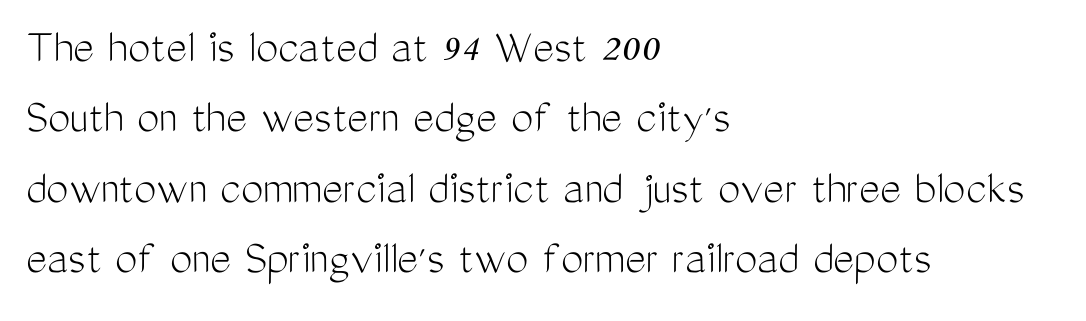
Q: Is the text bold? A: No.
Q: Is the text italic (slanted)? A: No, it is upright.
Q: Is the typeface a serif or a sans-serif typeface? A: Sans-serif.
Q: Is the text underlined? A: No.
Q: How is the paragraph aligned? A: Left-aligned.
Q: Is the spacing between letters normal or unusually wide? A: Normal.
Q: Is the spacing between lines tight, normal or loose? A: Normal.
Q: Width (condensed, normal, or wide)? A: Condensed.
Q: Stroke contrast? A: Medium.
Q: x-height? A: Medium.
Q: Monospaced? A: No.
